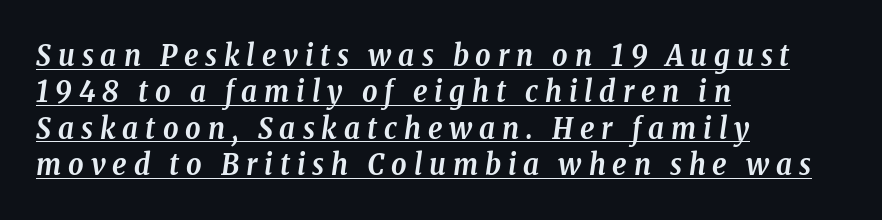
The image shows 30 px semibold, condensed serif type, italic (leaning right); set left-aligned, line spacing 1.21x, unusually wide letter spacing (+0.23 em), underlined; low stroke contrast and a medium x-height.
